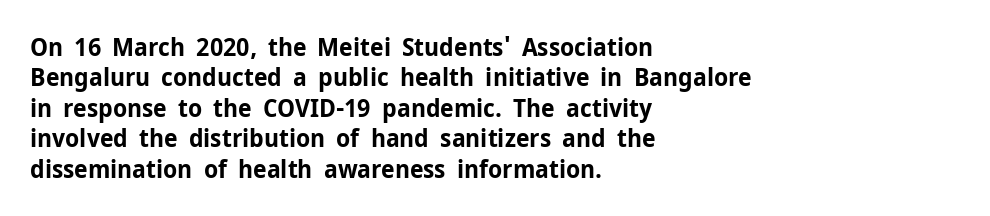
The image shows 25 px bold type, upright; set left-aligned, line spacing 1.22x, normal letter spacing, not underlined.
